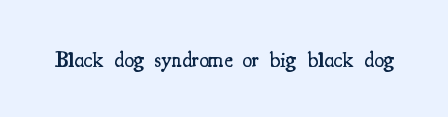
There is no visible air inserted between adjacent glyphs. The characters look somewhat weighty, a semibold short of true bold. Check the space under the baseline: it is left empty. Ascenders rise straight up at ninety degrees.
